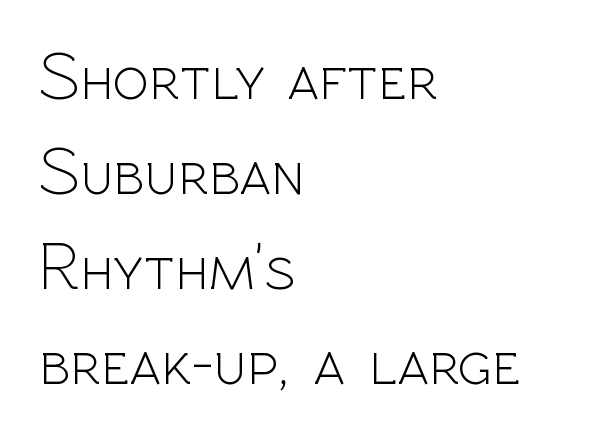
The image shows 67 px light sans-serif type, upright; set left-aligned, normal line spacing (1.42x), normal letter spacing, not underlined; a medium x-height.
